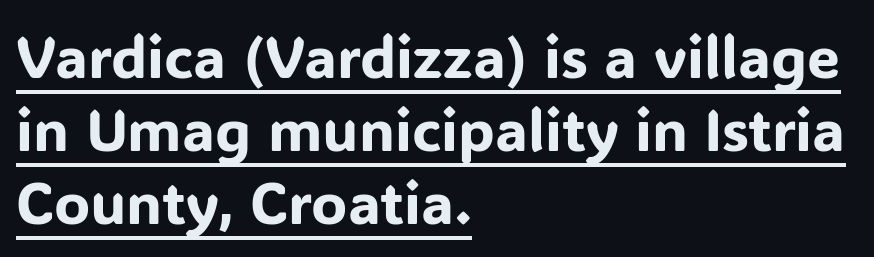
The rendering anchors every line to the left-hand side. Think of a printed novel: that variable character pitch is what you see here. Standard letterfit; no display-style spreading of the glyphs. The face used here appears with an underline applied. Serifs: no, the terminals of the letterforms are clean.
